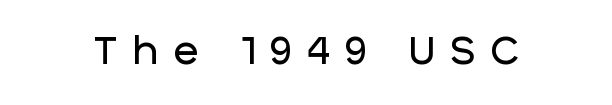
The glyphs are unaccompanied by any horizontal stroke below them. Character widths vary here, with narrow letters taking less room than wide ones. The passage shown has open, widely tracked lettering throughout. This is roman type, the default non-slanted kind. This rendering employs a face without finishing strokes, i.e., a sans-serif.
